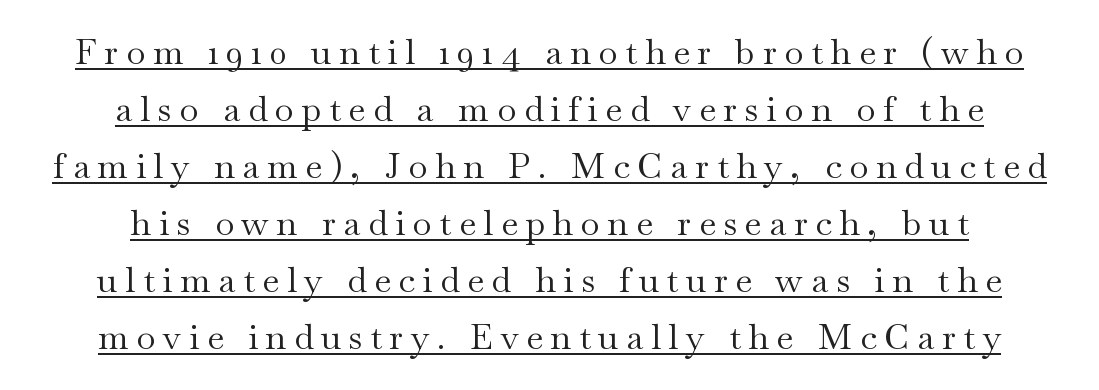
{"serif": "yes", "italic": "no", "bold": "no", "weight": "regular", "width": "wide", "stroke_contrast": "medium", "x_height": "small", "monospaced": "no", "underline": "yes", "align": "center", "line_spacing": "normal", "line_spacing_ratio": 1.63, "letter_spacing": "wide", "letter_spacing_em": 0.22, "glyph_px": 35}
